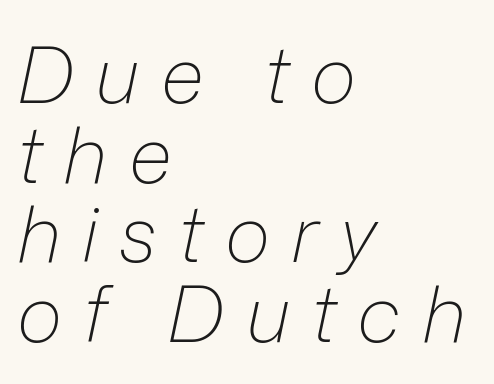
{"italic": "yes", "lean": "right", "slant_degrees": 12, "bold": "no", "weight": "light", "width": "normal", "stroke_contrast": "low", "x_height": "medium", "monospaced": "no", "underline": "no", "align": "left", "line_spacing": "tight", "line_spacing_ratio": 1.02, "letter_spacing": "wide", "letter_spacing_em": 0.27, "glyph_px": 78}
